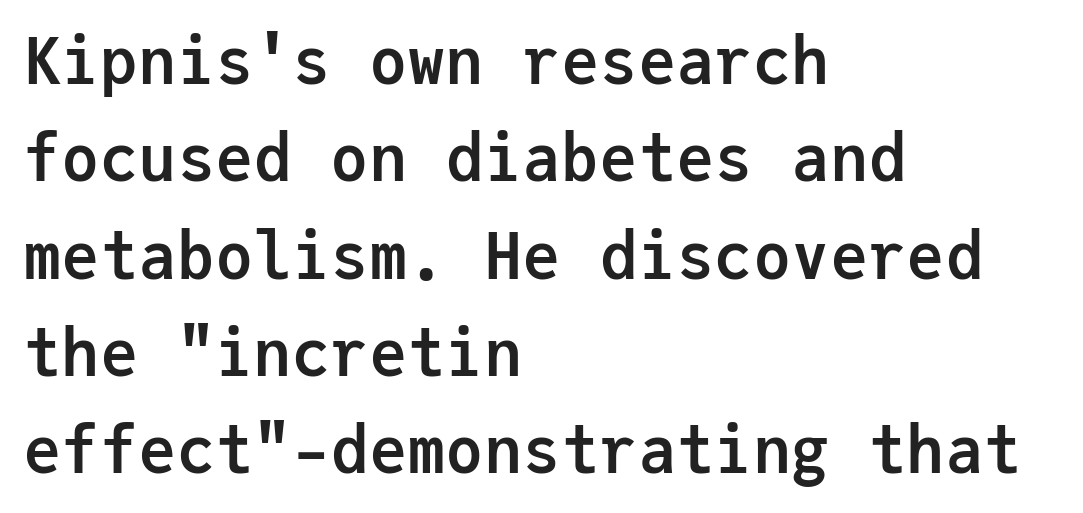
{"serif": "no", "italic": "no", "bold": "yes", "weight": "semibold", "width": "normal", "stroke_contrast": "low", "x_height": "medium", "monospaced": "yes", "underline": "no", "align": "left", "line_spacing": "normal", "line_spacing_ratio": 1.52, "letter_spacing": "normal", "letter_spacing_em": 0.0, "glyph_px": 64}
